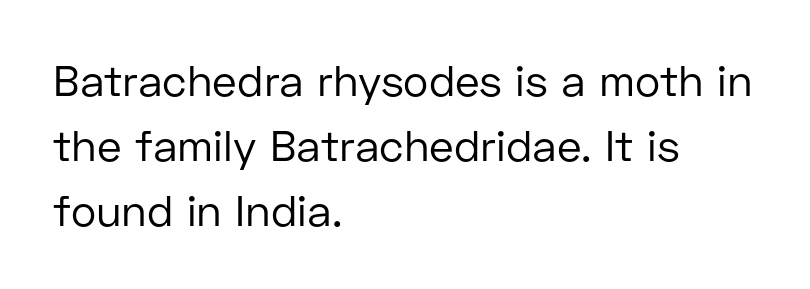
{"serif": "no", "italic": "no", "bold": "no", "weight": "regular", "width": "normal", "stroke_contrast": "low", "x_height": "medium", "monospaced": "no", "underline": "no", "align": "left", "line_spacing": "normal", "line_spacing_ratio": 1.51, "letter_spacing": "normal", "letter_spacing_em": 0.0, "glyph_px": 43}
